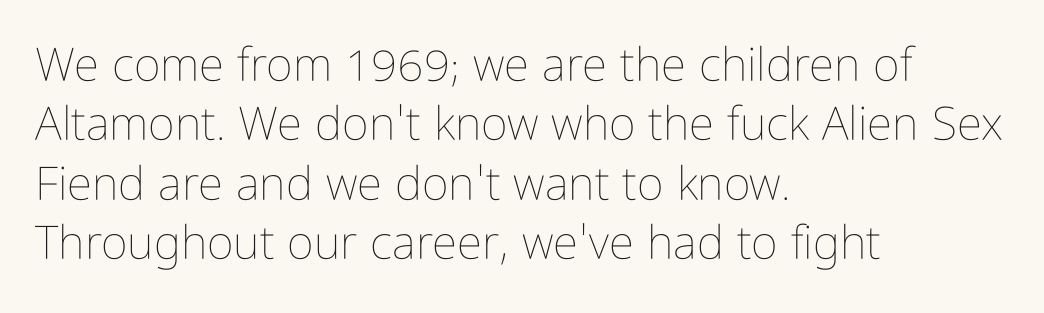
{"italic": "no", "bold": "no", "weight": "thin", "width": "condensed", "stroke_contrast": "low", "x_height": "medium", "monospaced": "no", "underline": "no", "align": "left", "line_spacing": "normal", "line_spacing_ratio": 1.29, "letter_spacing": "normal", "letter_spacing_em": 0.0, "glyph_px": 46}
